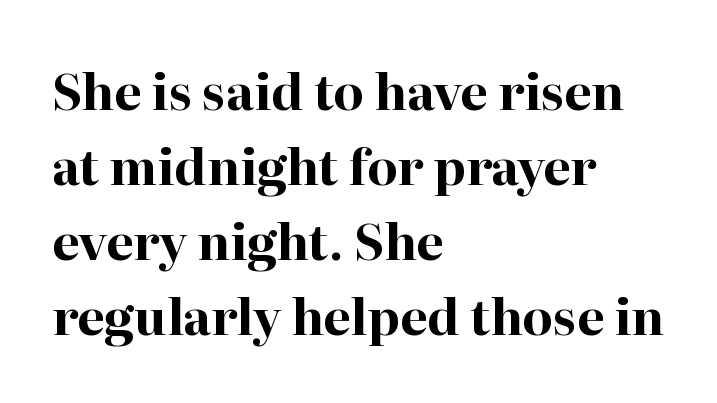
Q: Is the text bold? A: Yes.
Q: Is the text italic (slanted)? A: No, it is upright.
Q: Is the typeface a serif or a sans-serif typeface? A: Serif.
Q: Is the text underlined? A: No.
Q: How is the paragraph aligned? A: Left-aligned.
Q: Is the spacing between letters normal or unusually wide? A: Normal.
Q: Is the spacing between lines tight, normal or loose? A: Normal.
Q: Width (condensed, normal, or wide)? A: Normal.
Q: Stroke contrast? A: High.
Q: x-height? A: Medium.
Q: Monospaced? A: No.
